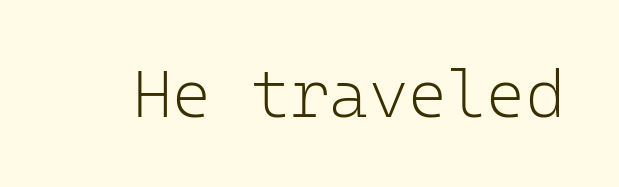
{"serif": "no", "italic": "no", "bold": "no", "weight": "light", "width": "normal", "stroke_contrast": "low", "x_height": "medium", "monospaced": "yes", "underline": "no", "letter_spacing": "normal", "letter_spacing_em": 0.0, "glyph_px": 67}
